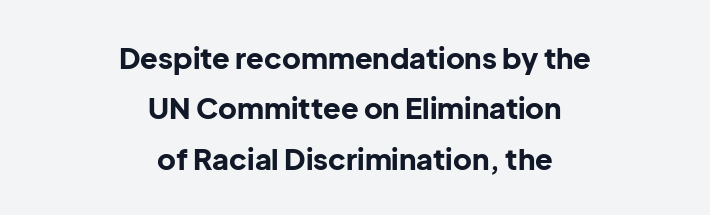
Letter spacing: default. Typographically, this falls in the sans-serif category. Here the designer chose a conventional face with non-uniform glyph widths. Horizontally, the lines are justified to the midpoint only. The type sits square on the baseline with zero lean. Beneath every word, the page is bare.
